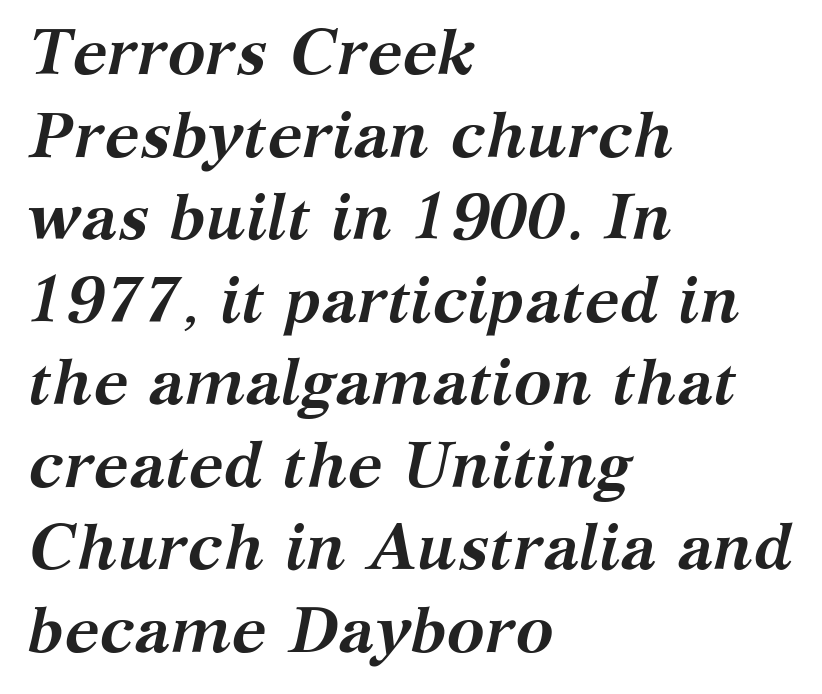
{"serif": "yes", "italic": "yes", "lean": "right", "slant_degrees": 12, "bold": "yes", "weight": "semibold", "width": "normal", "stroke_contrast": "medium", "x_height": "medium", "monospaced": "no", "underline": "no", "align": "left", "line_spacing": "normal", "line_spacing_ratio": 1.29, "letter_spacing": "normal", "letter_spacing_em": 0.0, "glyph_px": 64}
